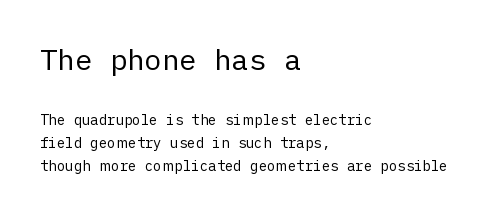
The image shows 29 px regular-weight sans-serif type, upright; set left-aligned, normal line spacing (1.62x), normal letter spacing, not underlined; the first (top) block is 2.07x larger; low stroke contrast and a medium x-height.
